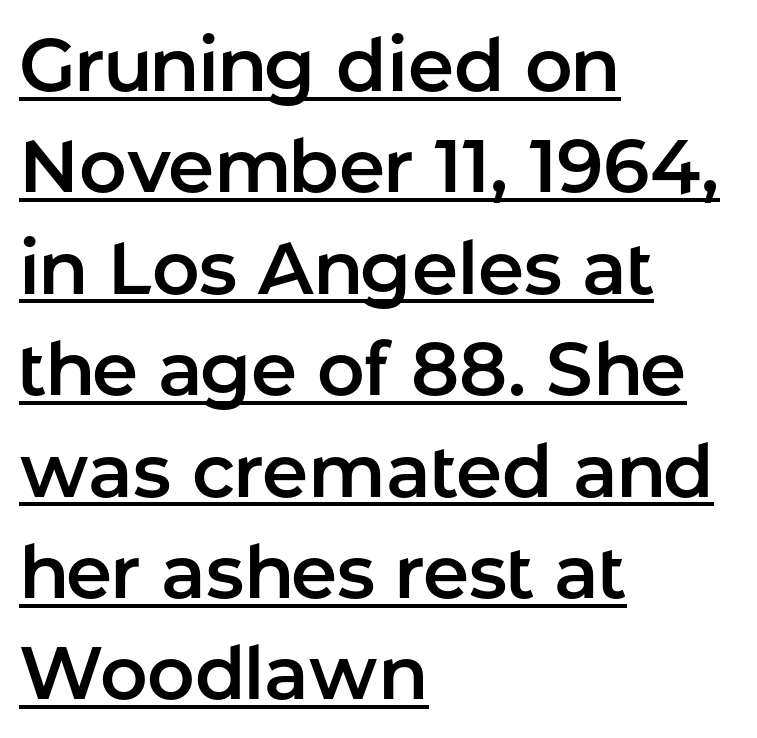
Notice how the stems are strictly vertical — no italics here. The horizontal fit of the characters is conventional and even. Summary of vertical rhythm: regular, with standard interline spacing. A typesetter would label this face a sans.
